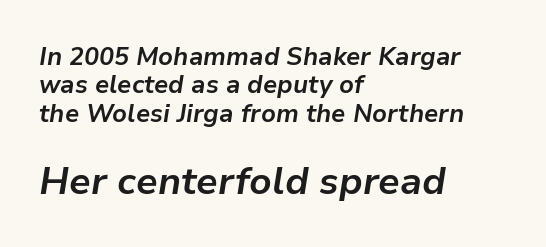
{"italic": "yes", "lean": "right", "slant_degrees": 9, "bold": "yes", "weight": "bold", "width": "normal", "stroke_contrast": "low", "x_height": "medium", "monospaced": "no", "underline": "no", "align": "left", "line_spacing": "tight", "line_spacing_ratio": 1.14, "letter_spacing": "normal", "letter_spacing_em": 0.0, "larger_block": "second", "size_ratio": 1.52, "glyph_px": 38}
